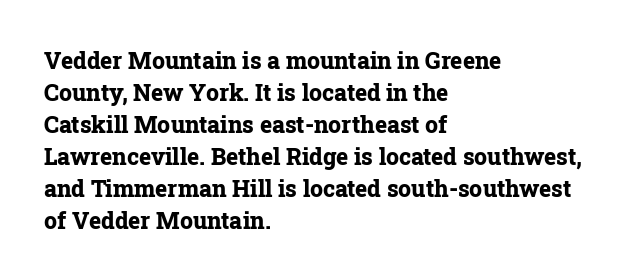
Q: Is the text bold? A: Yes.
Q: Is the text italic (slanted)? A: No, it is upright.
Q: Is the text underlined? A: No.
Q: How is the paragraph aligned? A: Left-aligned.
Q: Is the spacing between letters normal or unusually wide? A: Normal.
Q: Is the spacing between lines tight, normal or loose? A: Normal.
